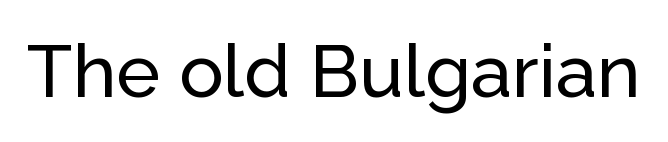
This is sans-serif lettering, the kind often seen on screens and signage. Nobody touched the tracking dial on this one. Clear beneath every line of the passage. Quick note: not italic, upright. This sample has the flowing, uneven cadence of proportional lettering.
